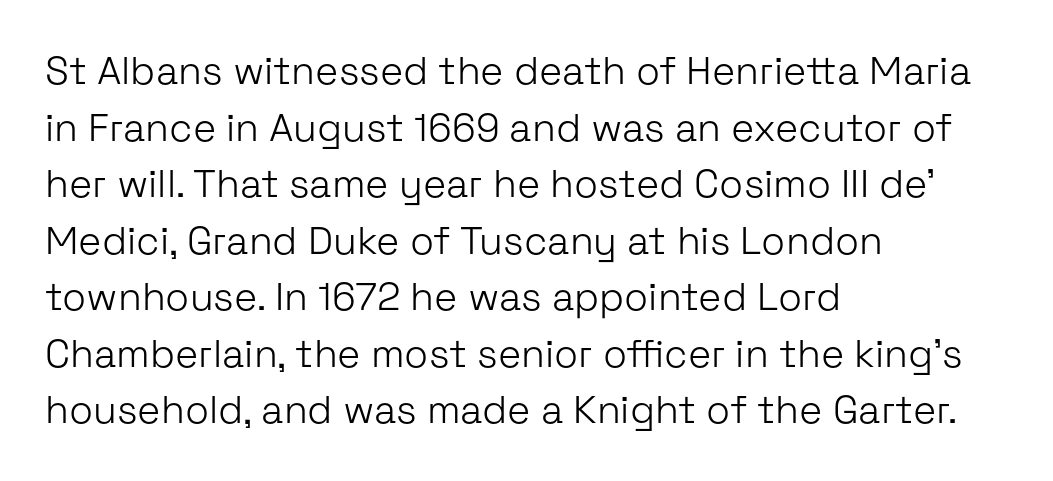
Q: Is the text bold? A: No.
Q: Is the text italic (slanted)? A: No, it is upright.
Q: Is the typeface a serif or a sans-serif typeface? A: Sans-serif.
Q: Is the text underlined? A: No.
Q: How is the paragraph aligned? A: Left-aligned.
Q: Is the spacing between letters normal or unusually wide? A: Normal.
Q: Is the spacing between lines tight, normal or loose? A: Normal.
Q: Width (condensed, normal, or wide)? A: Normal.
Q: Stroke contrast? A: Low.
Q: x-height? A: Medium.
Q: Monospaced? A: No.
